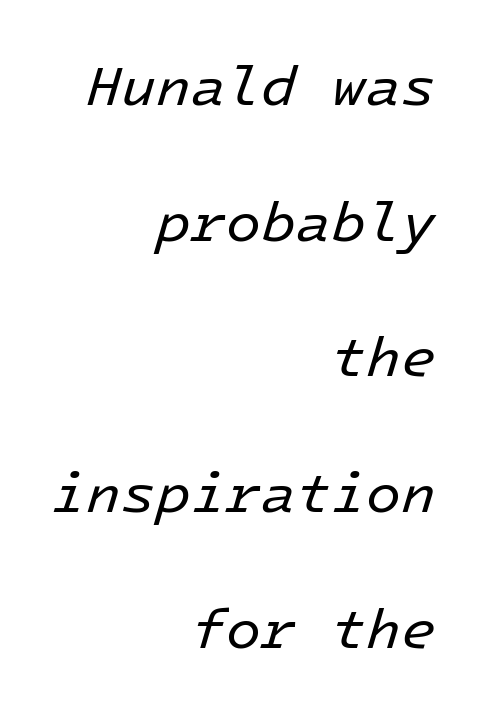
The image shows 57 px regular-weight type, italic (leaning right); set right-aligned, loose line spacing (2.38x), normal letter spacing, not underlined; low stroke contrast and a medium x-height.
